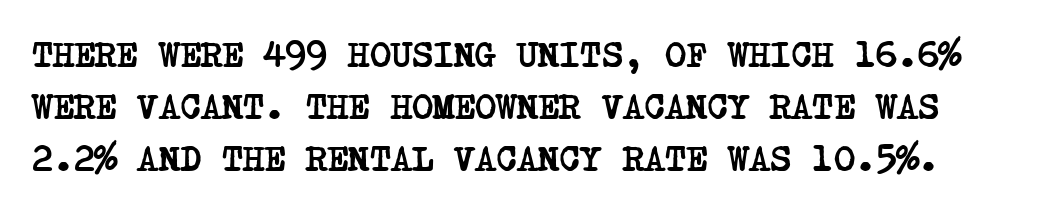
{"serif": "yes", "bold": "yes", "weight": "semibold", "width": "condensed", "stroke_contrast": "low", "x_height": "large", "underline": "no", "line_spacing": "normal", "line_spacing_ratio": 1.45, "letter_spacing": "normal", "letter_spacing_em": 0.0, "glyph_px": 36}
